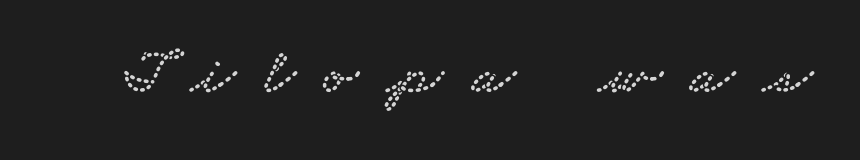
The image shows 65 px wide serif type; set unusually wide letter spacing (+0.43 em), not underlined; low stroke contrast and a small x-height.
